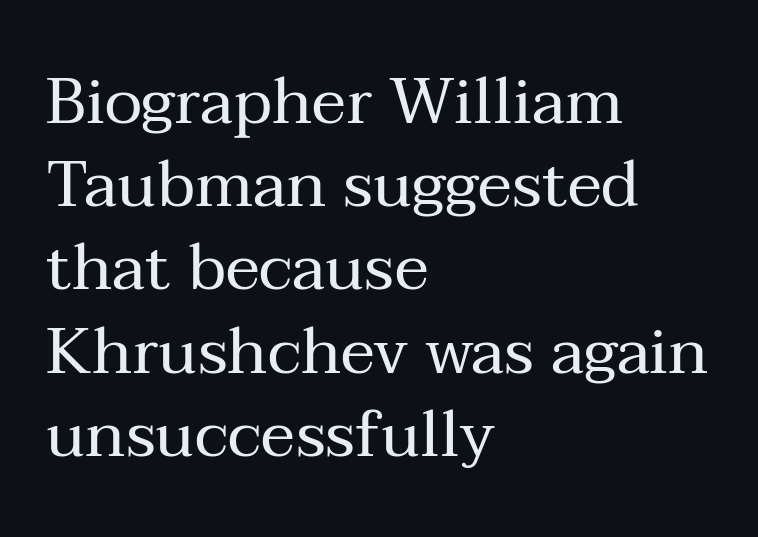
{"serif": "yes", "italic": "no", "bold": "no", "weight": "regular", "width": "normal", "stroke_contrast": "medium", "x_height": "medium", "monospaced": "no", "underline": "no", "align": "left", "line_spacing": "normal", "line_spacing_ratio": 1.28, "letter_spacing": "normal", "letter_spacing_em": 0.0, "glyph_px": 65}
